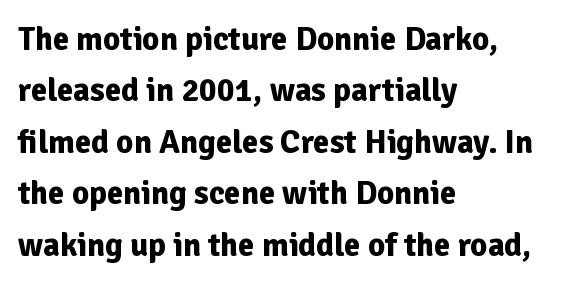
Q: Is the text bold? A: Yes.
Q: Is the text italic (slanted)? A: No, it is upright.
Q: Is the typeface a serif or a sans-serif typeface? A: Sans-serif.
Q: Is the text underlined? A: No.
Q: How is the paragraph aligned? A: Left-aligned.
Q: Is the spacing between letters normal or unusually wide? A: Normal.
Q: Is the spacing between lines tight, normal or loose? A: Normal.
Q: Width (condensed, normal, or wide)? A: Normal.
Q: Stroke contrast? A: Low.
Q: x-height? A: Medium.
Q: Monospaced? A: No.
